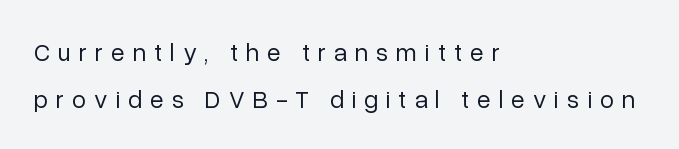
{"italic": "no", "bold": "no", "underline": "no", "align": "left", "line_spacing_ratio": 1.87, "letter_spacing": "wide", "letter_spacing_em": 0.32, "glyph_px": 25}
